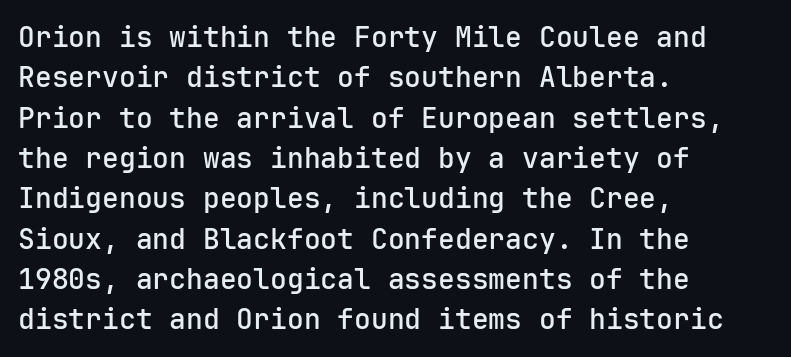
{"serif": "no", "italic": "no", "bold": "semi", "weight": "semibold", "width": "normal", "stroke_contrast": "low", "x_height": "medium", "monospaced": "yes", "underline": "no", "align": "left", "line_spacing": "normal", "line_spacing_ratio": 1.44, "letter_spacing": "normal", "letter_spacing_em": 0.0, "glyph_px": 28}
